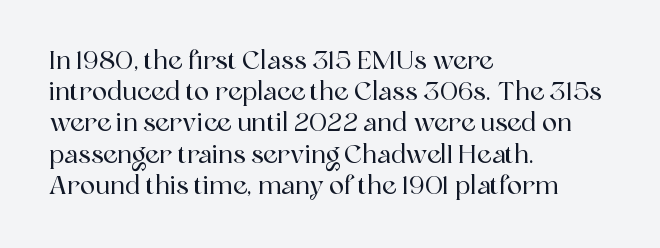
Q: Is the text italic (slanted)? A: No, it is upright.
Q: Is the text underlined? A: No.
Q: How is the paragraph aligned? A: Left-aligned.
Q: Is the spacing between letters normal or unusually wide? A: Normal.
Q: Is the spacing between lines tight, normal or loose? A: Normal.
